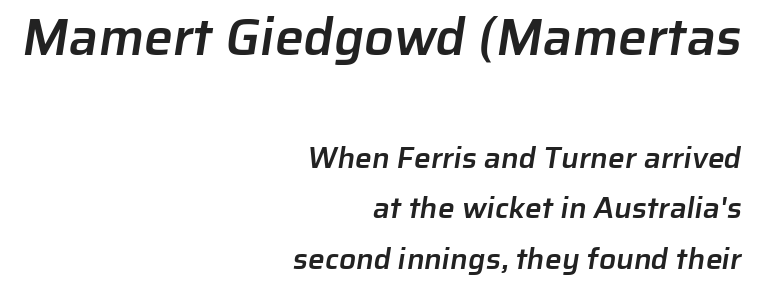
I'd describe the lettering as semibold — firm but not a full bold. Compared with a flush-left layout, this one pins lines to the opposite, right side. Students, note that the glyphs here touch the page at normal intervals. The zone under the glyphs is completely vacant. The letters advance in unequal steps, a hallmark of proportional type. Is the lower block the larger one? No — the upper block carries the bigger type.
